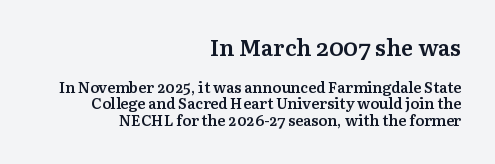
Q: Is the text bold? A: Semi-bold.
Q: Is the text italic (slanted)? A: No, it is upright.
Q: Is the text underlined? A: No.
Q: How is the paragraph aligned? A: Right-aligned.
Q: Is the spacing between letters normal or unusually wide? A: Normal.
Q: Is the spacing between lines tight, normal or loose? A: Tight.
Q: Which block of text is set in a larger size, the first (top) or the second (bottom)? A: The first (top) one.
